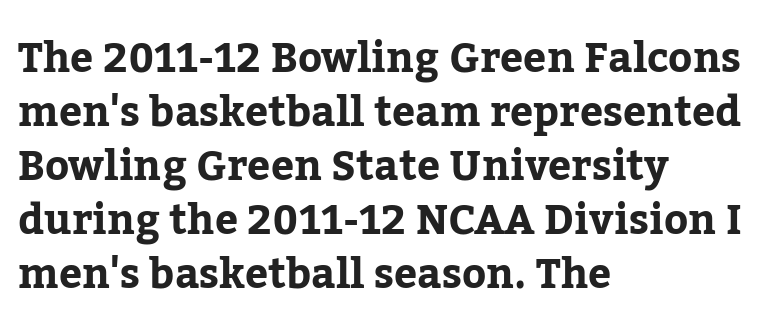
Q: Is the text bold? A: Yes.
Q: Is the text italic (slanted)? A: No, it is upright.
Q: Is the typeface a serif or a sans-serif typeface? A: Serif.
Q: Is the text underlined? A: No.
Q: How is the paragraph aligned? A: Left-aligned.
Q: Is the spacing between letters normal or unusually wide? A: Normal.
Q: Is the spacing between lines tight, normal or loose? A: Normal.
Q: Width (condensed, normal, or wide)? A: Normal.
Q: Stroke contrast? A: Low.
Q: x-height? A: Medium.
Q: Monospaced? A: No.
